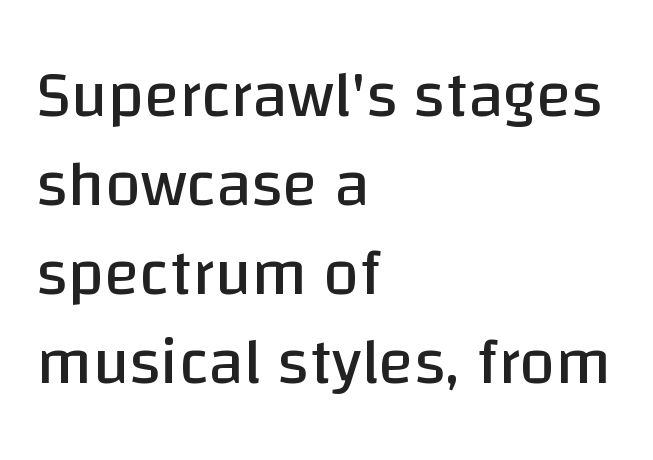
The letters advance in unequal steps, a hallmark of proportional type. A quiet, ordinary-to-light weight characterises the typeface. In terms of posture, this sample is upright. Summary of vertical rhythm: regular, with standard interline spacing. These lines are set flush left with a ragged right edge. Default kerning and tracking; the words read as compact shapes.
